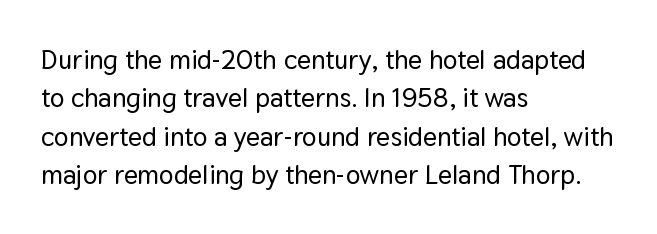
Compared with typical paragraphs, the rows here are spaced about the same. Posture: straight, roman, zero tilt. Inter-character spacing is left at the font's built-in metrics. The space beneath each line is pristine and unruled. The compositor pushed each line to the left boundary.
